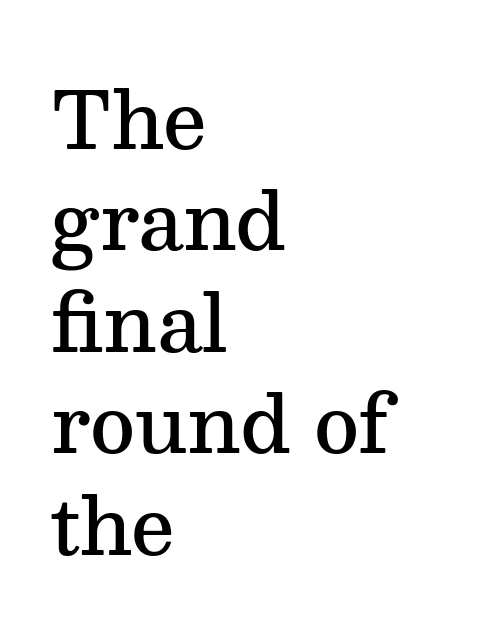
The image shows 78 px semibold serif type, upright; set left-aligned, normal line spacing (1.3x), normal letter spacing, not underlined; medium stroke contrast and a medium x-height.
